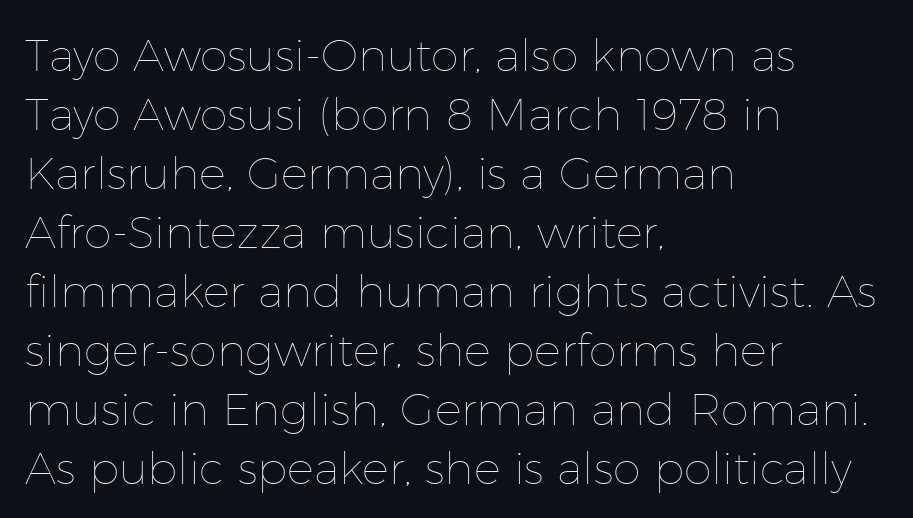
Q: Is the text bold? A: No.
Q: Is the text italic (slanted)? A: No, it is upright.
Q: Is the text underlined? A: No.
Q: How is the paragraph aligned? A: Left-aligned.
Q: Is the spacing between letters normal or unusually wide? A: Normal.
Q: Is the spacing between lines tight, normal or loose? A: Normal.
Q: Width (condensed, normal, or wide)? A: Normal.
Q: Stroke contrast? A: Low.
Q: x-height? A: Medium.
Q: Monospaced? A: No.
